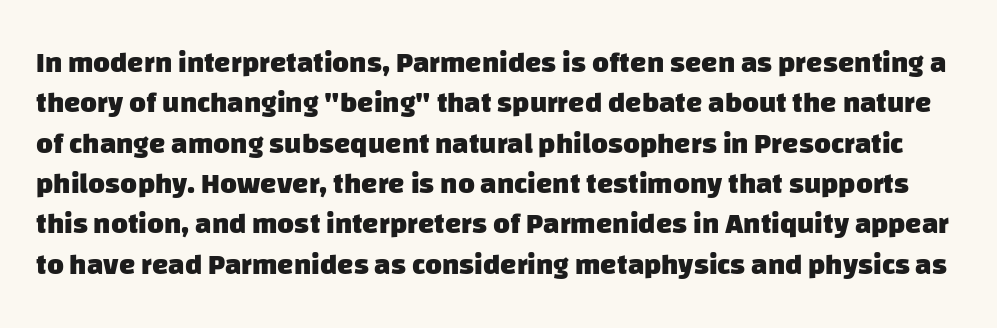
{"serif": "no", "bold": "yes", "weight": "heavy", "width": "normal", "stroke_contrast": "low", "x_height": "large", "monospaced": "no", "underline": "no", "line_spacing": "normal", "line_spacing_ratio": 1.39, "letter_spacing": "normal", "letter_spacing_em": 0.0, "glyph_px": 29}
